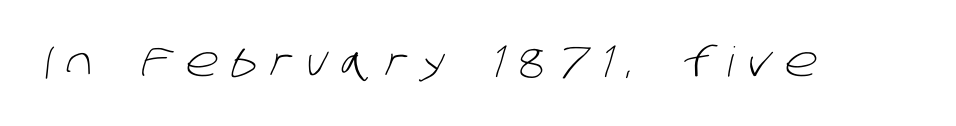
Q: Is the text bold? A: No.
Q: Is the typeface a serif or a sans-serif typeface? A: Sans-serif.
Q: Is the text underlined? A: No.
Q: Is the spacing between letters normal or unusually wide? A: Unusually wide.
Q: Width (condensed, normal, or wide)? A: Normal.
Q: Stroke contrast? A: Low.
Q: x-height? A: Large.
Q: Monospaced? A: No.
